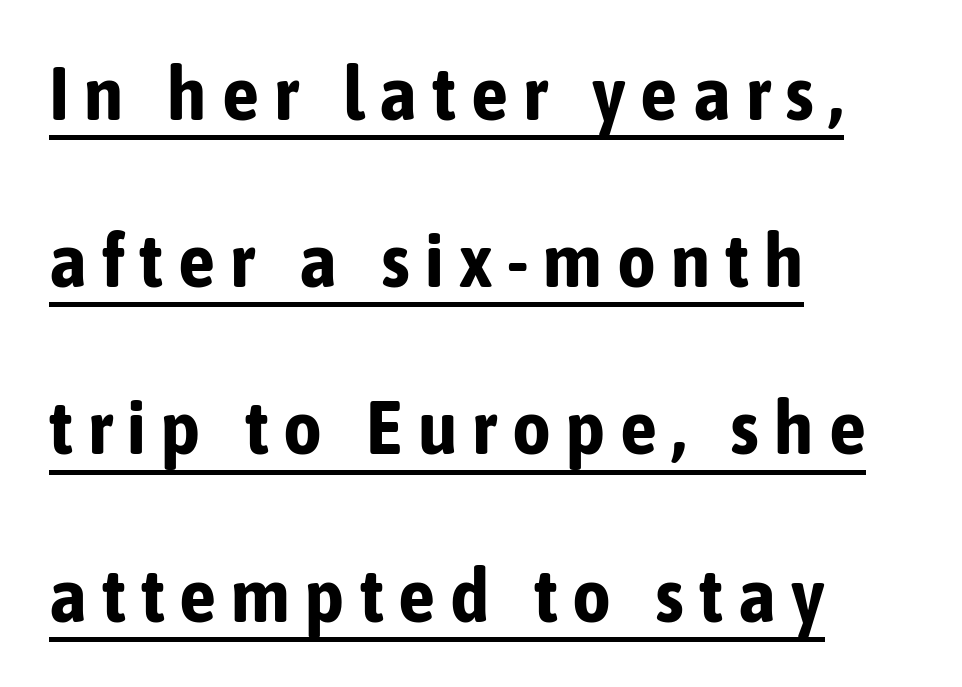
This sample uses a sans-serif face. Character widths vary here, with narrow letters taking less room than wide ones. One-word summary of the alignment: left. Do the letters lean? They stand straight. You could only call the tracking loose — the letters float apart.
